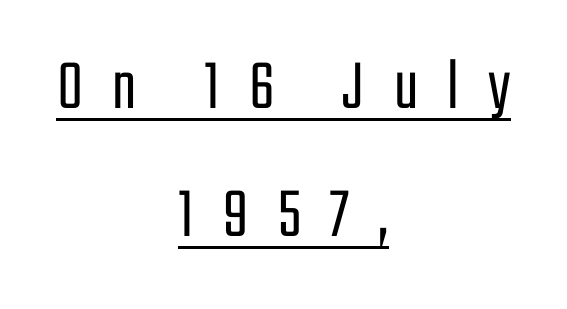
Q: Is the text bold? A: No.
Q: Is the text italic (slanted)? A: No, it is upright.
Q: Is the typeface a serif or a sans-serif typeface? A: Sans-serif.
Q: Is the text underlined? A: Yes.
Q: How is the paragraph aligned? A: Centered.
Q: Is the spacing between letters normal or unusually wide? A: Unusually wide.
Q: Width (condensed, normal, or wide)? A: Condensed.
Q: Stroke contrast? A: Low.
Q: x-height? A: Medium.
Q: Monospaced? A: No.
